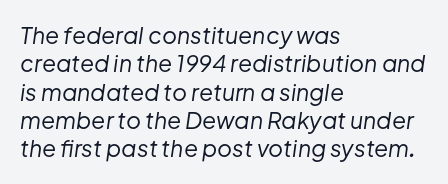
Q: Is the text bold? A: No.
Q: Is the text italic (slanted)? A: Yes, it leans right by about 8 degrees.
Q: Is the text underlined? A: No.
Q: How is the paragraph aligned? A: Left-aligned.
Q: Is the spacing between letters normal or unusually wide? A: Normal.
